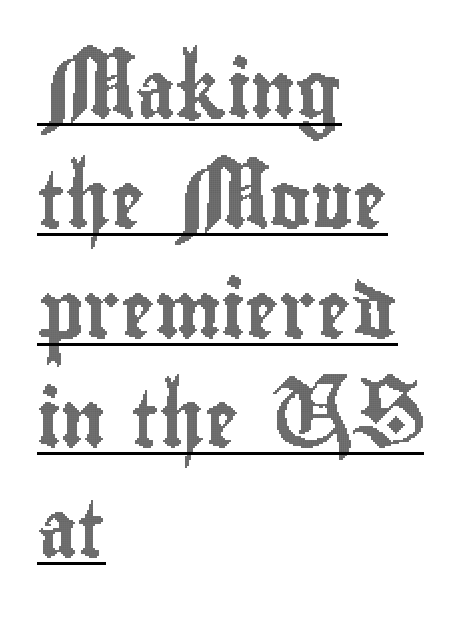
The image shows 56 px condensed type, upright; set left-aligned, loose line spacing (1.96x), normal letter spacing, underlined; a small x-height.
